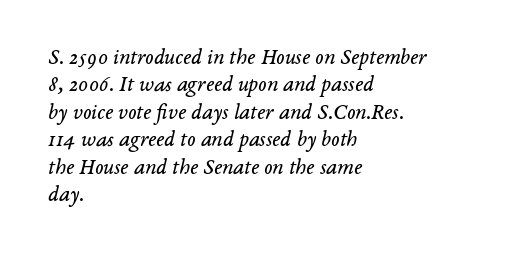
{"italic": "yes", "lean": "right", "slant_degrees": 14, "bold": "no", "underline": "no", "align": "left", "line_spacing": "normal", "line_spacing_ratio": 1.25, "letter_spacing": "normal", "letter_spacing_em": 0.0, "glyph_px": 22}
